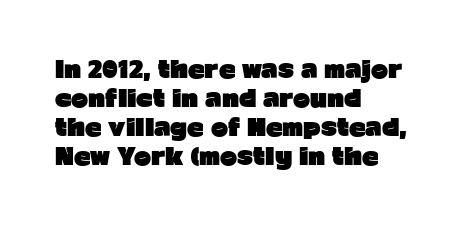
The typography opts for an upright posture over an oblique one. What weight is shown? A full bold with thick strokes. How would I describe the line gaps? Plain and ordinary. Each line starts at the same left margin while the right side varies.
